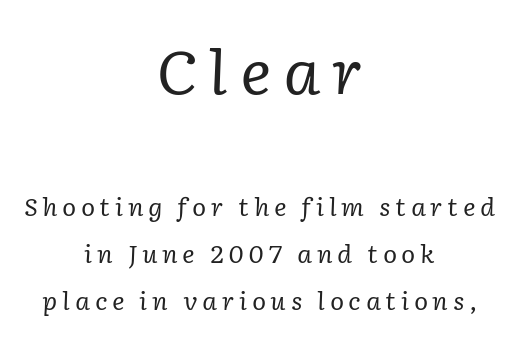
{"serif": "yes", "italic": "yes", "lean": "right", "slant_degrees": 2, "bold": "no", "weight": "regular", "width": "normal", "stroke_contrast": "low", "x_height": "medium", "monospaced": "no", "underline": "no", "align": "center", "line_spacing": "loose", "line_spacing_ratio": 1.94, "larger_block": "first", "size_ratio": 2.5, "glyph_px": 60}
